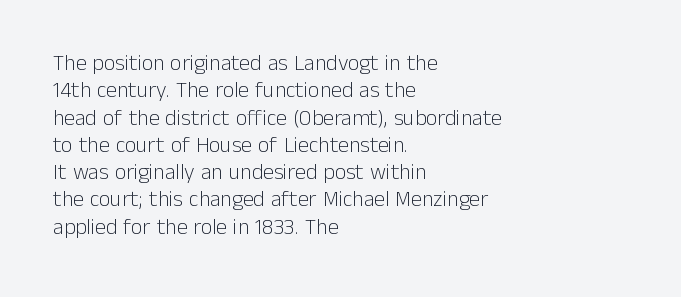
Q: Is the text bold? A: No.
Q: Is the text italic (slanted)? A: No, it is upright.
Q: Is the text underlined? A: No.
Q: How is the paragraph aligned? A: Left-aligned.
Q: Is the spacing between letters normal or unusually wide? A: Normal.
